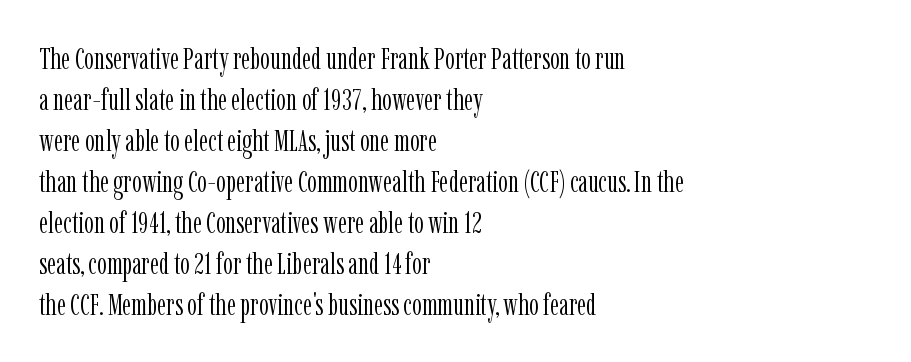
The image shows 31 px light, condensed serif type, upright; set left-aligned, normal line spacing (1.32x), normal letter spacing, not underlined; low stroke contrast and a medium x-height.
